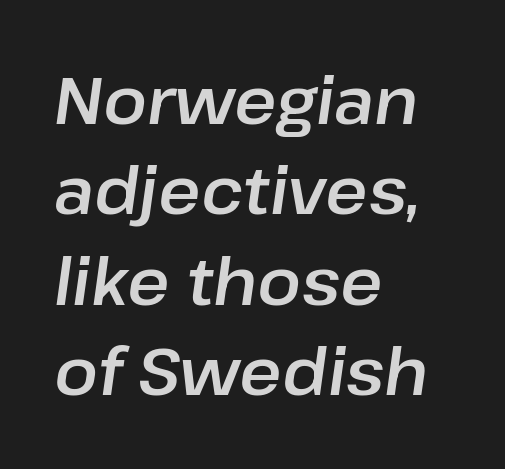
{"italic": "yes", "lean": "right", "slant_degrees": 8, "width": "normal", "stroke_contrast": "low", "x_height": "medium", "monospaced": "no", "underline": "no", "align": "left", "line_spacing": "normal", "line_spacing_ratio": 1.39, "letter_spacing": "normal", "letter_spacing_em": 0.0, "glyph_px": 65}
